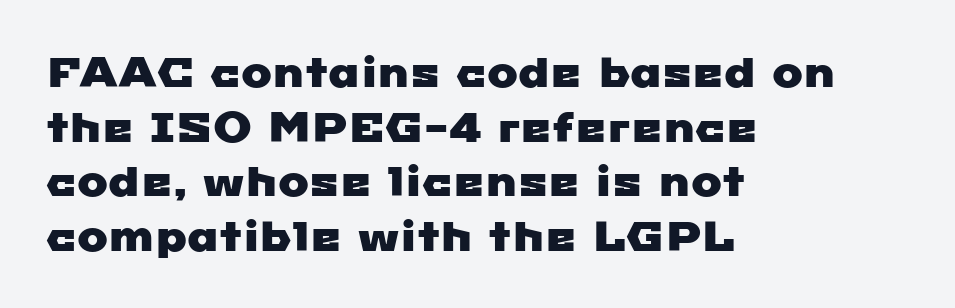
The face used here is proportionally spaced, like ordinary book or web type. Unlike a traditional serif, this face leaves its strokes unadorned. The type is set solid horizontally, with unmodified tracking. Every row of glyphs begins at an identical x-position on the left. Regarding leading, the lines here are spaced in the standard way. Rule under the text: the space is simply empty.
